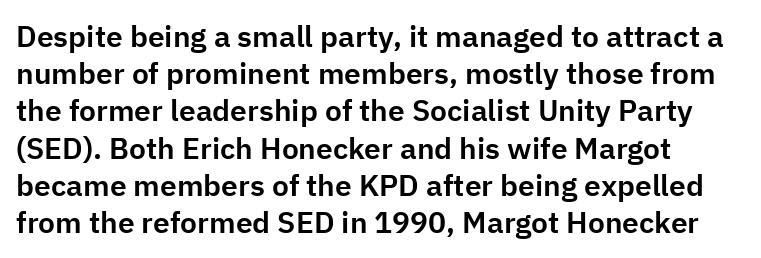
The image shows 30 px sans-serif type, upright; set left-aligned, line spacing 1.24x, normal letter spacing, not underlined; low stroke contrast and a medium x-height.
